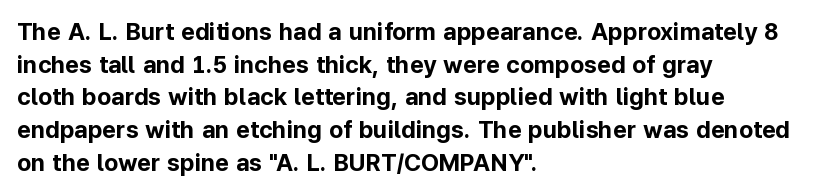
The rendering uses a moderate line-height, typical for paragraphs. The typography opts for an upright posture over an oblique one. Each word holds together tightly as a unit, with standard inter-letter gaps. Left-aligned paragraph, ragged on the right. The sample has been set heavy, in full bold. The string is rendered with underlining switched off.
